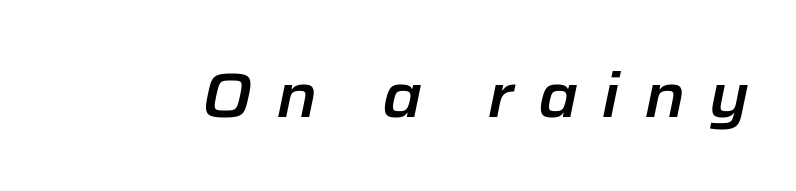
{"italic": "yes", "lean": "right", "slant_degrees": 12, "width": "normal", "stroke_contrast": "low", "x_height": "medium", "monospaced": "no", "underline": "no", "letter_spacing": "wide", "letter_spacing_em": 0.39, "glyph_px": 61}
